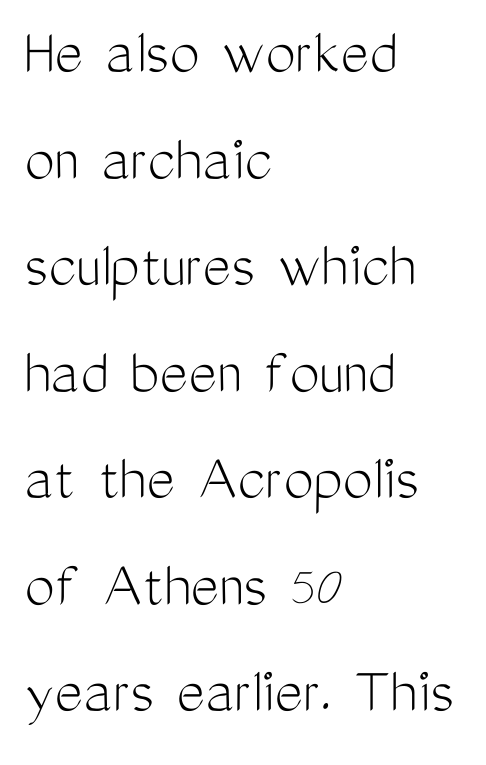
Q: Is the text bold? A: No.
Q: Is the text italic (slanted)? A: No, it is upright.
Q: Is the typeface a serif or a sans-serif typeface? A: Sans-serif.
Q: Is the text underlined? A: No.
Q: How is the paragraph aligned? A: Left-aligned.
Q: Is the spacing between letters normal or unusually wide? A: Normal.
Q: Is the spacing between lines tight, normal or loose? A: Normal.
Q: Width (condensed, normal, or wide)? A: Condensed.
Q: Stroke contrast? A: Medium.
Q: x-height? A: Medium.
Q: Monospaced? A: No.
